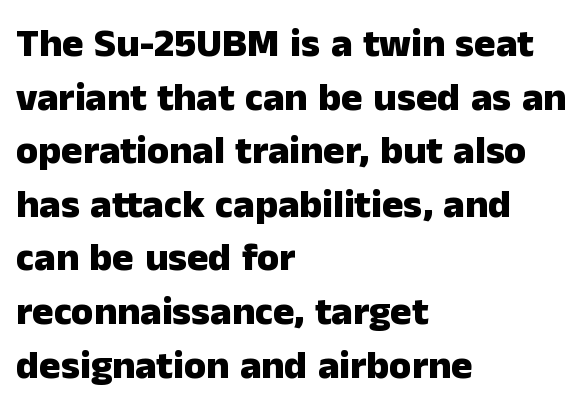
The image shows 40 px heavy sans-serif type, upright; set left-aligned, normal line spacing (1.34x), normal letter spacing, not underlined; low stroke contrast and a medium x-height.
